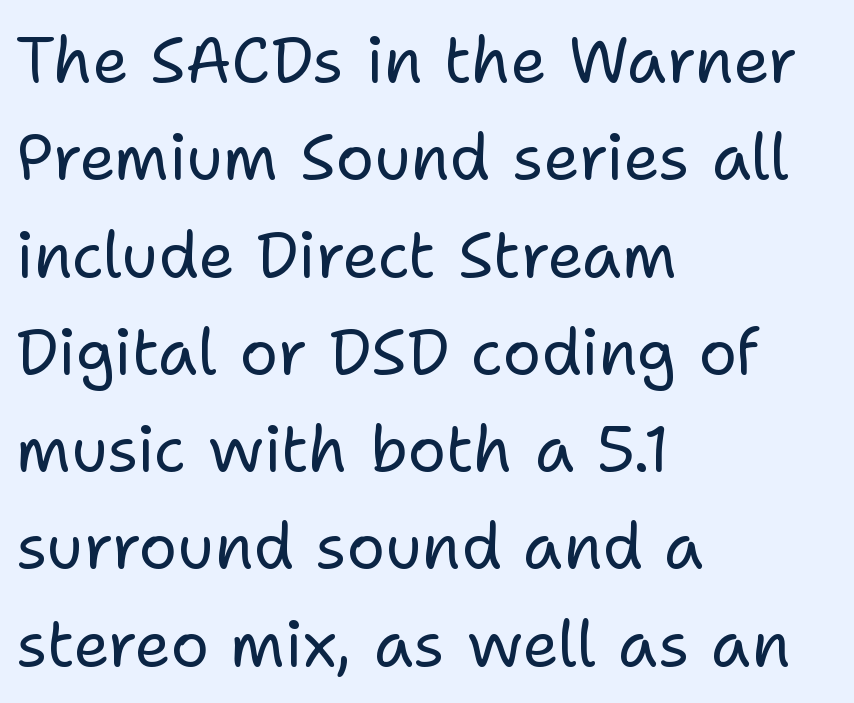
Q: Is the text bold? A: No.
Q: Is the text italic (slanted)? A: No, it is upright.
Q: Is the typeface a serif or a sans-serif typeface? A: Sans-serif.
Q: Is the text underlined? A: No.
Q: How is the paragraph aligned? A: Left-aligned.
Q: Is the spacing between letters normal or unusually wide? A: Normal.
Q: Is the spacing between lines tight, normal or loose? A: Normal.
Q: Width (condensed, normal, or wide)? A: Normal.
Q: Stroke contrast? A: Low.
Q: x-height? A: Medium.
Q: Monospaced? A: No.
